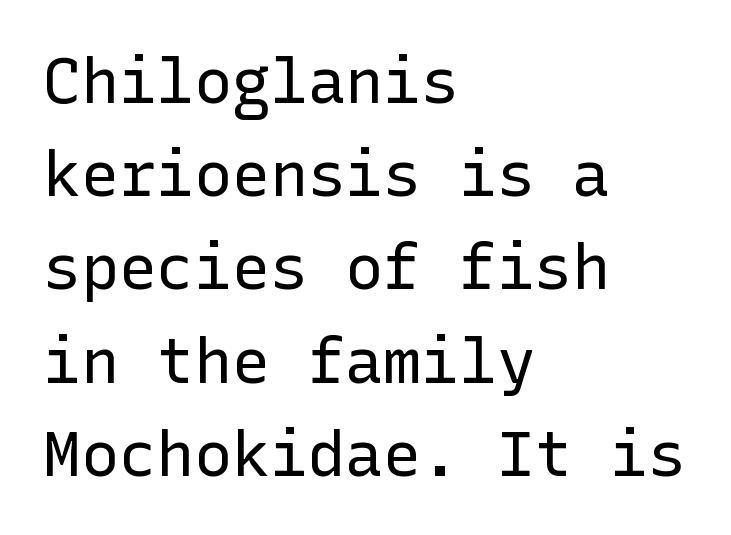
Does the type have serifs? No, each stem ends abruptly. Does the lettering tilt? It doesn't — this is upright. Descenders are the only things crossing below the line. The designer left line spacing at the default. The letters sit at their default tracking, neither squeezed nor spread. Reading down the block, your eye returns to a fixed left position each line.
